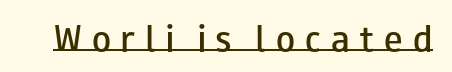
You could not count columns in this text — the font is proportionally spaced. The typography opts for an upright posture over an oblique one. Students, note that the glyphs here are deliberately spaced far apart. This rendering features underlined lettering. Nothing sits at the stroke ends, so this counts as sans-serif. These lines carry some extra weight — a demibold, not a full bold.
